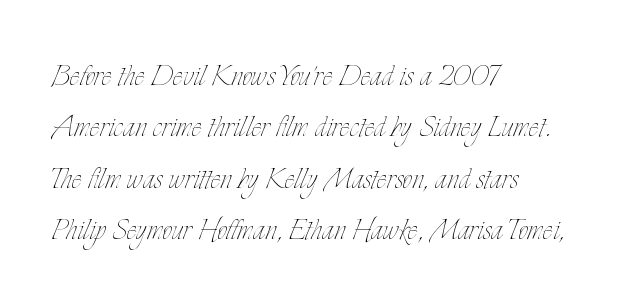
{"bold": "no", "weight": "thin", "width": "condensed", "stroke_contrast": "low", "x_height": "small", "monospaced": "no", "underline": "no", "align": "left", "line_spacing": "normal", "line_spacing_ratio": 1.35, "letter_spacing": "normal", "letter_spacing_em": 0.0, "glyph_px": 38}
